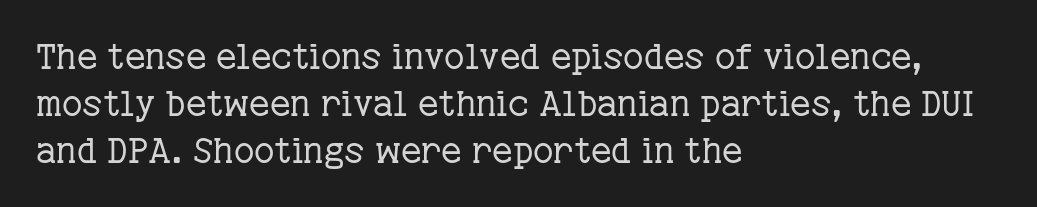
The image shows 35 px regular-weight serif type, upright; set left-aligned, normal line spacing (1.34x), normal letter spacing, not underlined; low stroke contrast and a medium x-height.
